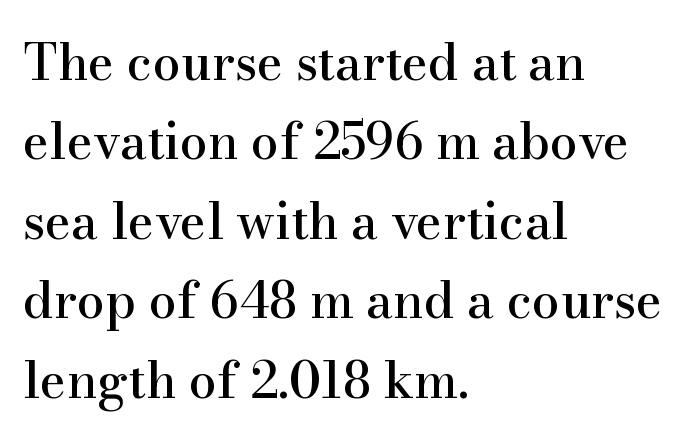
The image shows 50 px serif type, upright; set left-aligned, normal line spacing (1.59x), normal letter spacing, not underlined; high stroke contrast and a small x-height.
